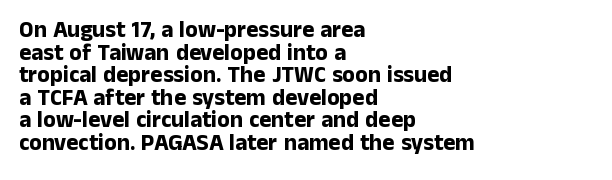
{"italic": "no", "bold": "yes", "underline": "no", "align": "left", "line_spacing": "tight", "line_spacing_ratio": 0.98, "letter_spacing": "normal", "letter_spacing_em": 0.0, "glyph_px": 23}
